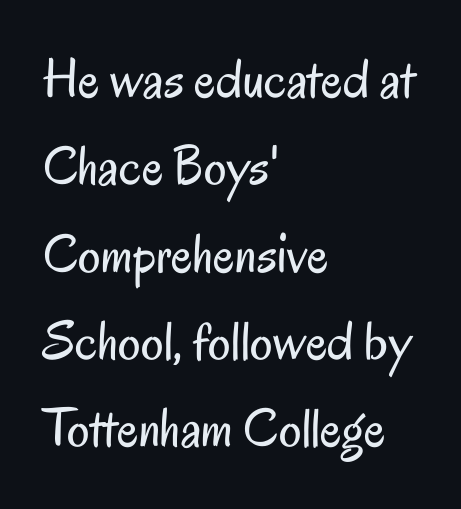
The image shows 56 px regular-weight, condensed sans-serif type, upright; set left-aligned, normal line spacing (1.56x), normal letter spacing, not underlined; low stroke contrast and a small x-height.
